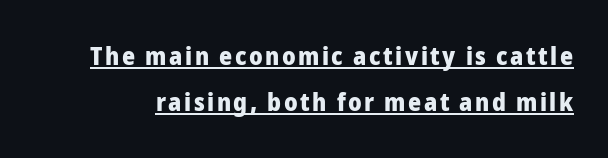
The image shows 25 px bold type, upright; set line spacing 1.84x, underlined.
